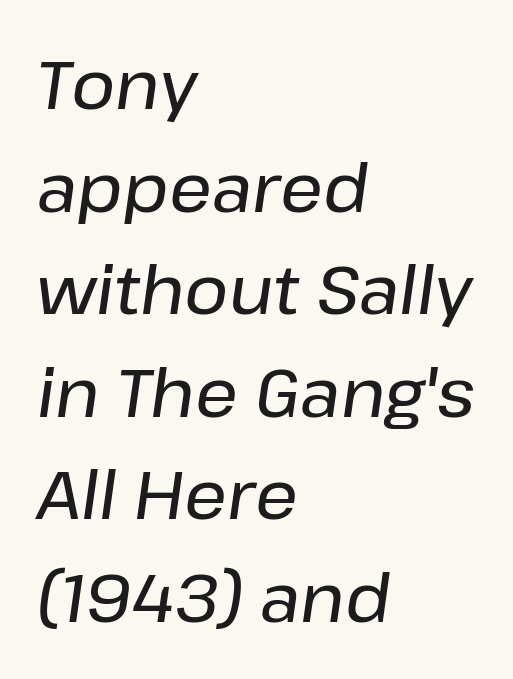
Q: Is the text italic (slanted)? A: Yes, it leans right by about 8 degrees.
Q: Is the text underlined? A: No.
Q: How is the paragraph aligned? A: Left-aligned.
Q: Is the spacing between letters normal or unusually wide? A: Normal.
Q: Is the spacing between lines tight, normal or loose? A: Normal.
Q: Width (condensed, normal, or wide)? A: Normal.
Q: Stroke contrast? A: Low.
Q: x-height? A: Medium.
Q: Monospaced? A: No.
